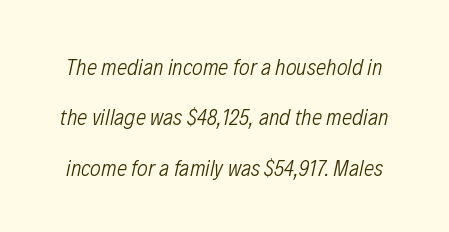
The image shows 23 px text type, italic (leaning right); set loose line spacing (2.19x), normal letter spacing, not underlined.
